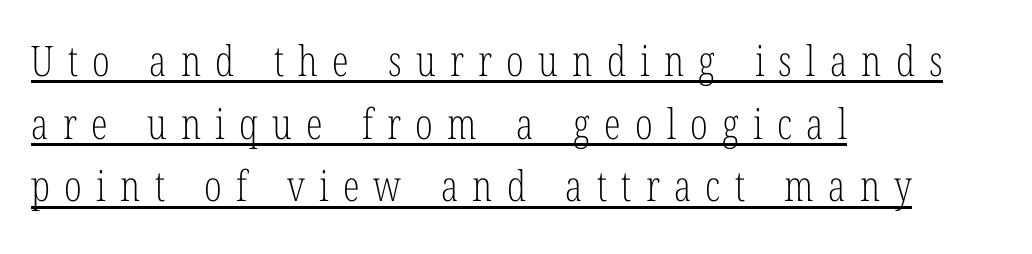
The image shows 42 px light, condensed serif type, upright; set left-aligned, normal line spacing (1.49x), unusually wide letter spacing (+0.34 em), underlined; low stroke contrast and a medium x-height.
